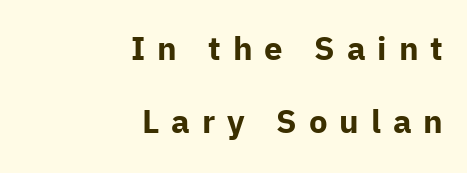
Q: Is the text bold? A: Yes.
Q: Is the text italic (slanted)? A: No, it is upright.
Q: Is the typeface a serif or a sans-serif typeface? A: Sans-serif.
Q: Is the text underlined? A: No.
Q: How is the paragraph aligned? A: Right-aligned.
Q: Is the spacing between letters normal or unusually wide? A: Unusually wide.
Q: Is the spacing between lines tight, normal or loose? A: Loose.
Q: Width (condensed, normal, or wide)? A: Normal.
Q: Stroke contrast? A: Low.
Q: x-height? A: Medium.
Q: Monospaced? A: No.
